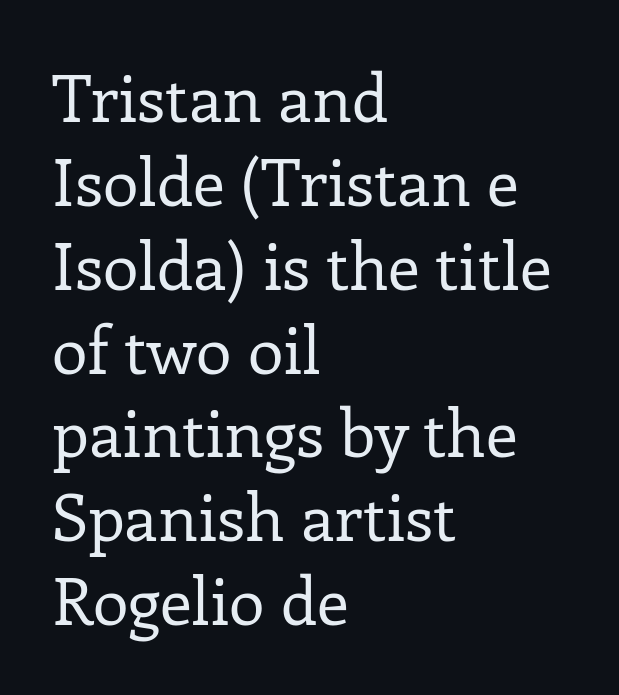
The image shows 65 px regular-weight serif type, upright; set left-aligned, normal line spacing (1.29x), normal letter spacing, not underlined; low stroke contrast and a medium x-height.
